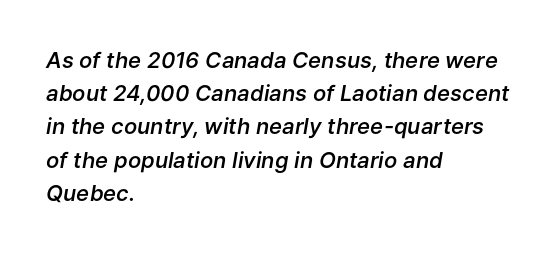
{"italic": "yes", "lean": "right", "slant_degrees": 9, "bold": "semi", "underline": "no", "align": "left", "line_spacing": "normal", "line_spacing_ratio": 1.51, "letter_spacing": "normal", "letter_spacing_em": 0.0, "glyph_px": 22}
